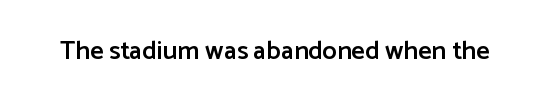
Ascenders rise straight up at ninety degrees. The typesetting leans somewhat heavy: a semibold. Observe the ordinary spacing: letters are neighbours, not strangers. Only glyphs here, with clear space below each row.
